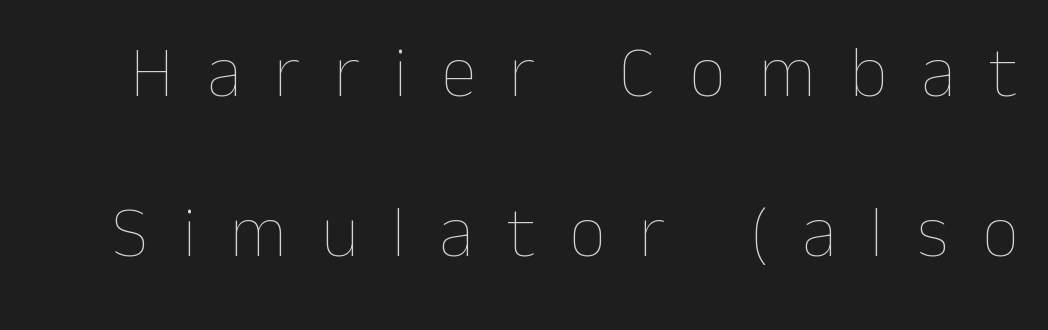
{"italic": "no", "bold": "no", "weight": "thin", "width": "normal", "stroke_contrast": "low", "x_height": "medium", "monospaced": "no", "underline": "no", "line_spacing": "loose", "line_spacing_ratio": 2.19, "letter_spacing": "wide", "letter_spacing_em": 0.46, "glyph_px": 73}
